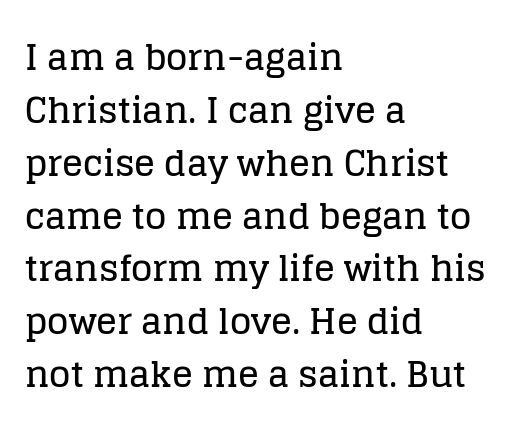
The image shows 35 px serif type, upright; set left-aligned, normal line spacing (1.51x), normal letter spacing, not underlined; low stroke contrast and a large x-height.
